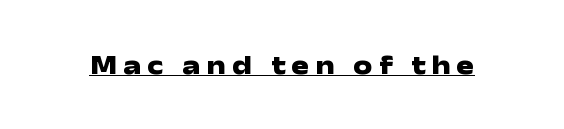
The image shows 27 px bold type, upright; set unusually wide letter spacing (+0.22 em), underlined.
